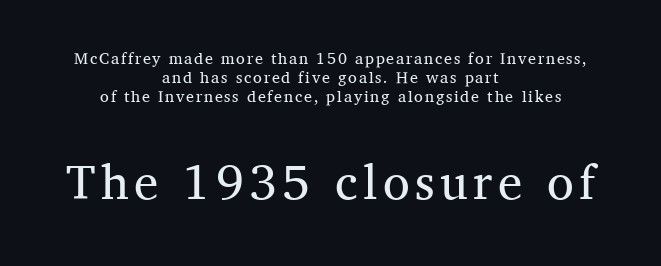
Q: Is the text bold? A: No.
Q: Is the text italic (slanted)? A: No, it is upright.
Q: Is the typeface a serif or a sans-serif typeface? A: Serif.
Q: Is the text underlined? A: No.
Q: How is the paragraph aligned? A: Centered.
Q: Which block of text is set in a larger size, the first (top) or the second (bottom)? A: The second (bottom) one.
Q: Width (condensed, normal, or wide)? A: Normal.
Q: Stroke contrast? A: Medium.
Q: x-height? A: Medium.
Q: Monospaced? A: No.
